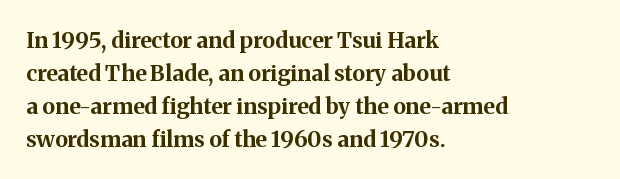
The image shows 22 px bold type, upright; set left-aligned, normal line spacing (1.5x), normal letter spacing, not underlined.
